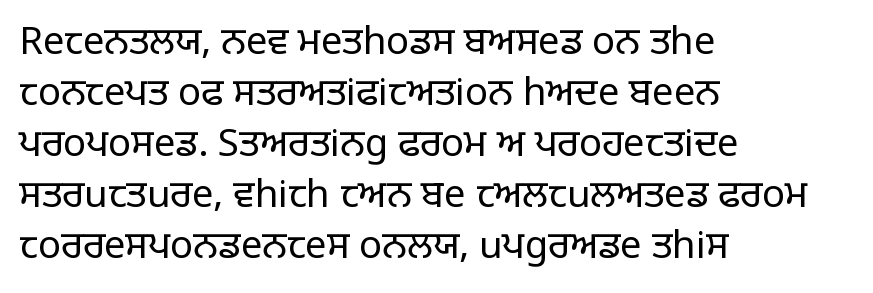
{"serif": "no", "italic": "no", "bold": "no", "weight": "regular", "width": "normal", "stroke_contrast": "low", "x_height": "large", "monospaced": "no", "underline": "no", "align": "left", "line_spacing": "normal", "line_spacing_ratio": 1.34, "letter_spacing": "normal", "letter_spacing_em": 0.0, "glyph_px": 38}
